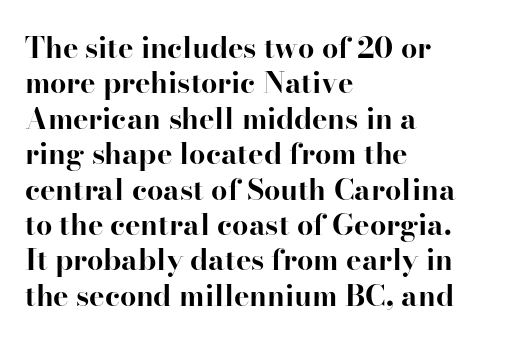
Visually the block forms a straight wall on the left and a jagged coastline on the right. The space directly below the letters is spotless. This rendering employs a face with finishing strokes, i.e., a serif. Spacing verdict: proportional, widths tailored to each character.
